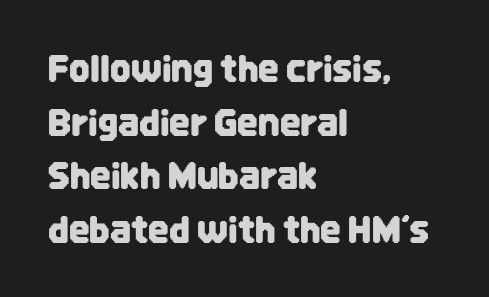
The image shows 36 px condensed sans-serif type, upright; set left-aligned, normal line spacing (1.49x), normal letter spacing, not underlined; low stroke contrast and a large x-height.
